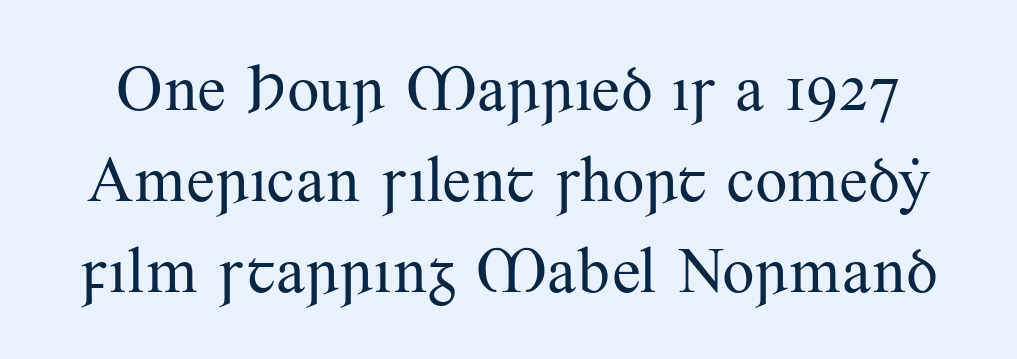
Q: Is the text bold? A: No.
Q: Is the text italic (slanted)? A: No, it is upright.
Q: Is the typeface a serif or a sans-serif typeface? A: Serif.
Q: Is the text underlined? A: No.
Q: Is the spacing between letters normal or unusually wide? A: Normal.
Q: Is the spacing between lines tight, normal or loose? A: Normal.
Q: Width (condensed, normal, or wide)? A: Normal.
Q: Stroke contrast? A: Medium.
Q: x-height? A: Small.
Q: Monospaced? A: No.
